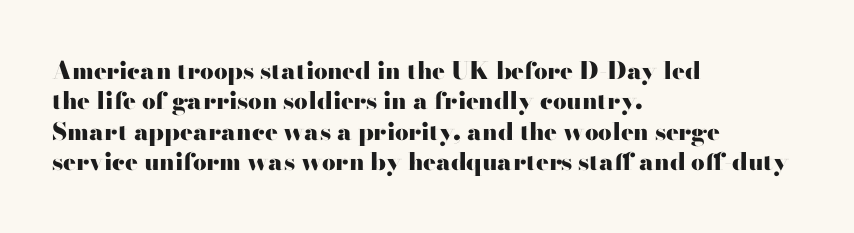
{"italic": "no", "bold": "yes", "underline": "no", "align": "left", "line_spacing": "normal", "line_spacing_ratio": 1.27, "letter_spacing": "normal", "letter_spacing_em": 0.0, "glyph_px": 24}
